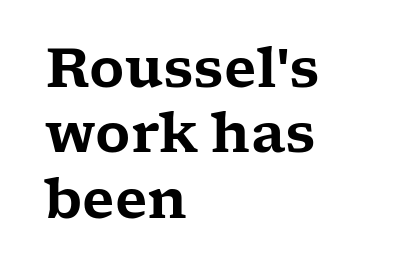
Q: Is the text italic (slanted)? A: No, it is upright.
Q: Is the typeface a serif or a sans-serif typeface? A: Serif.
Q: Is the text underlined? A: No.
Q: How is the paragraph aligned? A: Left-aligned.
Q: Is the spacing between letters normal or unusually wide? A: Normal.
Q: Width (condensed, normal, or wide)? A: Wide.
Q: Stroke contrast? A: Low.
Q: x-height? A: Medium.
Q: Monospaced? A: No.
